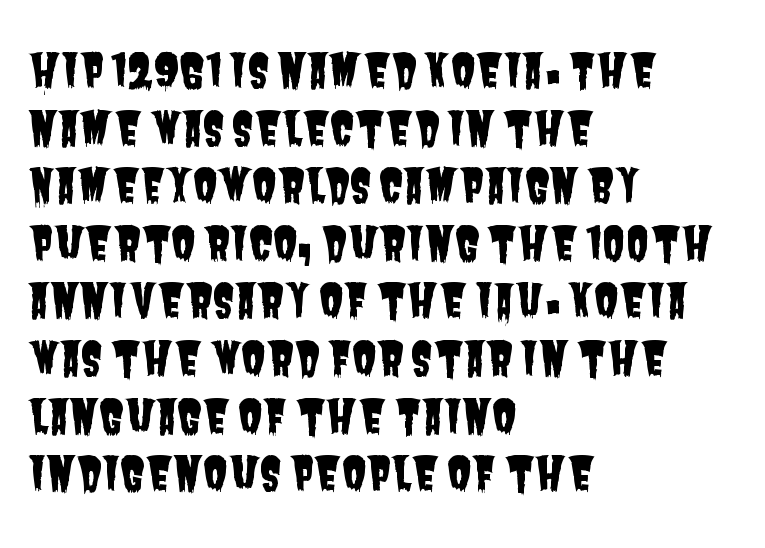
{"serif": "no", "width": "condensed", "stroke_contrast": "low", "x_height": "large", "monospaced": "no", "underline": "no", "align": "left", "line_spacing": "normal", "line_spacing_ratio": 1.28, "letter_spacing": "normal", "letter_spacing_em": 0.0, "glyph_px": 45}
